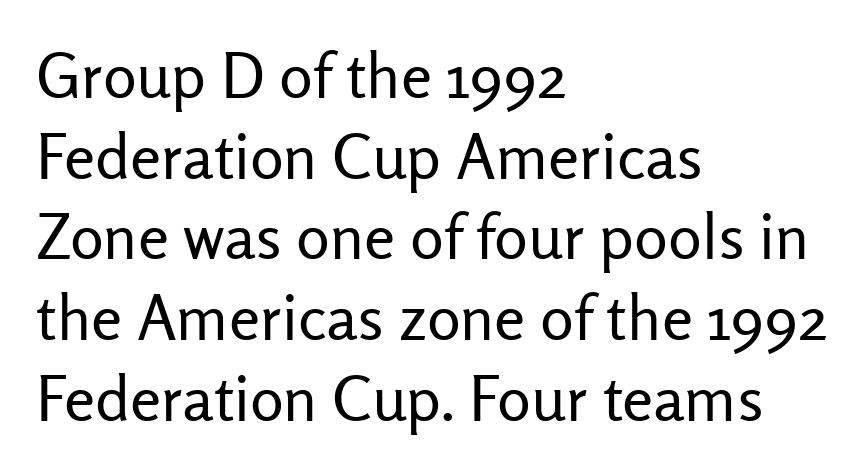
The face used here is proportionally spaced, like ordinary book or web type. The lines are quadded left. The glyphs in this specimen are sans serif. The space between consecutive lines is moderate.
